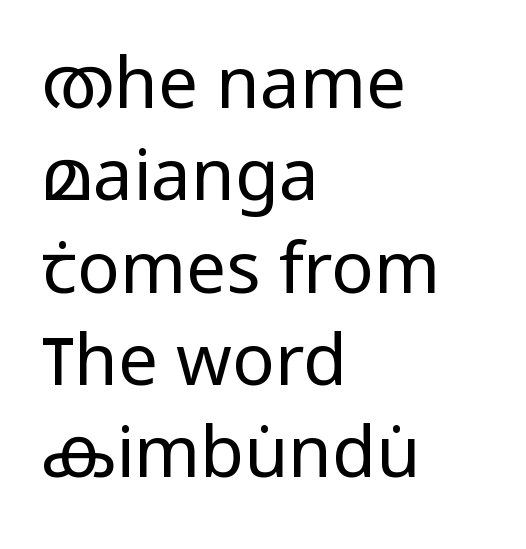
The gap between lines stays unmarked. The face used here is a sans, in the tradition of grotesques and geometrics. Compared with a typical body face, this is equally light or lighter still. The text block is weighted toward the left margin, trailing off unevenly rightward. This sample has the flowing, uneven cadence of proportional lettering.
